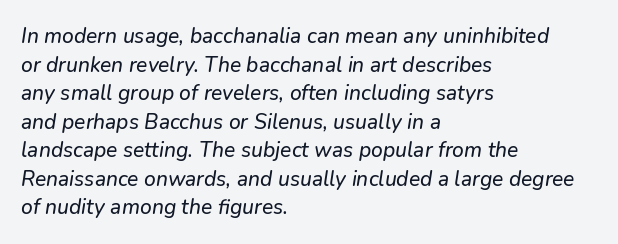
The image shows 21 px text type, italic (leaning right); set left-aligned, normal line spacing (1.36x), normal letter spacing, not underlined.
